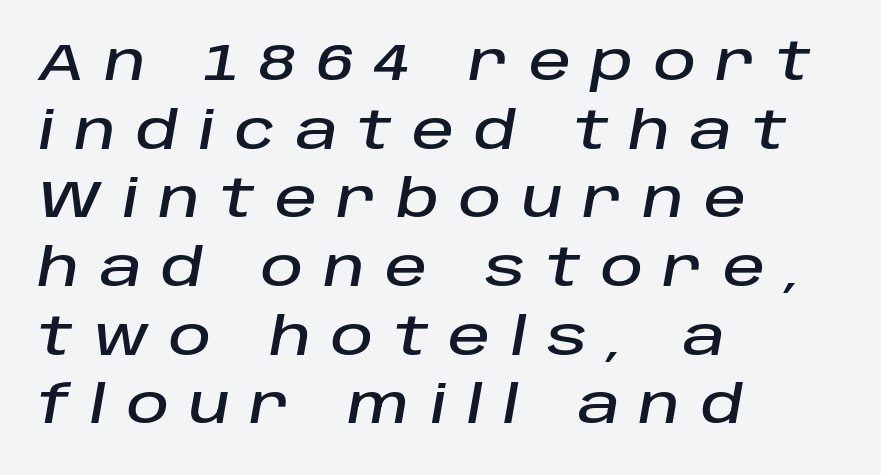
{"italic": "yes", "lean": "right", "slant_degrees": 10, "width": "normal", "stroke_contrast": "low", "x_height": "large", "monospaced": "no", "underline": "no", "align": "left", "line_spacing": "normal", "line_spacing_ratio": 1.32, "letter_spacing": "wide", "letter_spacing_em": 0.39, "glyph_px": 52}
